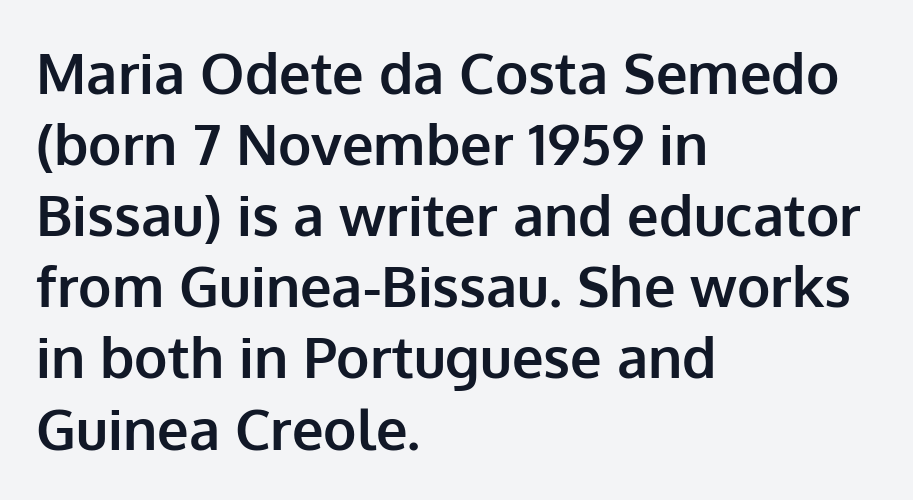
The tracking reads as untouched default to a designer's eye. Check under the words: just untouched page. Unlike italic type, these characters show no tilt at all. Horizontally, the lines are justified to the leading edge only. Students, observe: this is what conventionally led text looks like.
